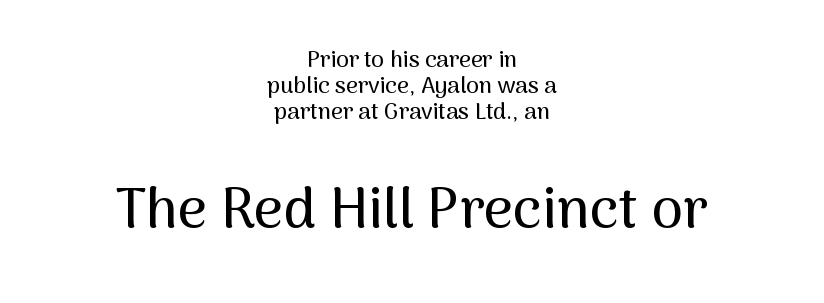
Q: Is the text italic (slanted)? A: No, it is upright.
Q: Is the typeface a serif or a sans-serif typeface? A: Sans-serif.
Q: Is the text underlined? A: No.
Q: How is the paragraph aligned? A: Centered.
Q: Is the spacing between letters normal or unusually wide? A: Normal.
Q: Is the spacing between lines tight, normal or loose? A: Tight.
Q: Which block of text is set in a larger size, the first (top) or the second (bottom)? A: The second (bottom) one.
Q: Width (condensed, normal, or wide)? A: Normal.
Q: Stroke contrast? A: Medium.
Q: x-height? A: Medium.
Q: Monospaced? A: No.
